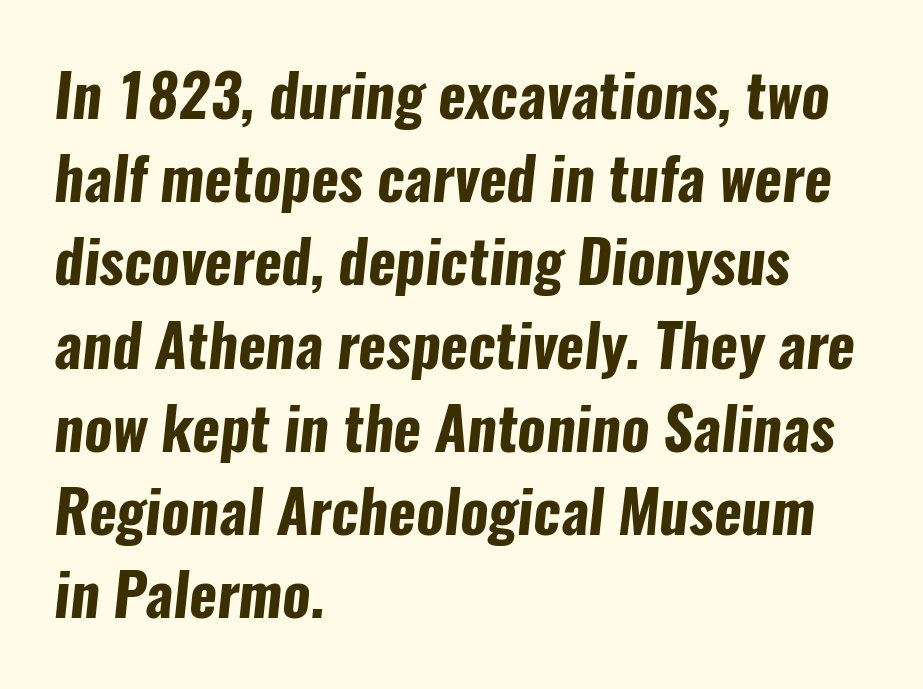
Q: Is the text bold? A: Yes.
Q: Is the typeface a serif or a sans-serif typeface? A: Sans-serif.
Q: Is the text underlined? A: No.
Q: How is the paragraph aligned? A: Left-aligned.
Q: Is the spacing between letters normal or unusually wide? A: Normal.
Q: Is the spacing between lines tight, normal or loose? A: Normal.
Q: Width (condensed, normal, or wide)? A: Condensed.
Q: Stroke contrast? A: Low.
Q: x-height? A: Medium.
Q: Monospaced? A: No.
